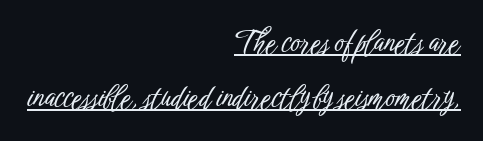
Q: Is the text italic (slanted)? A: Yes.
Q: Is the typeface a serif or a sans-serif typeface? A: Sans-serif.
Q: Is the text underlined? A: Yes.
Q: How is the paragraph aligned? A: Right-aligned.
Q: Is the spacing between letters normal or unusually wide? A: Normal.
Q: Width (condensed, normal, or wide)? A: Condensed.
Q: Stroke contrast? A: Low.
Q: x-height? A: Medium.
Q: Monospaced? A: No.
